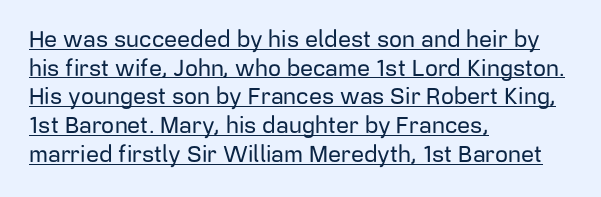
If you measured baseline to baseline, you'd find a middling distance. Decoration check: the copy is underlined. A student would call this left alignment; a typographer would say flush left, rag right. The type is set solid horizontally, with unmodified tracking. You can tell it's not italic because the verticals are truly vertical.
